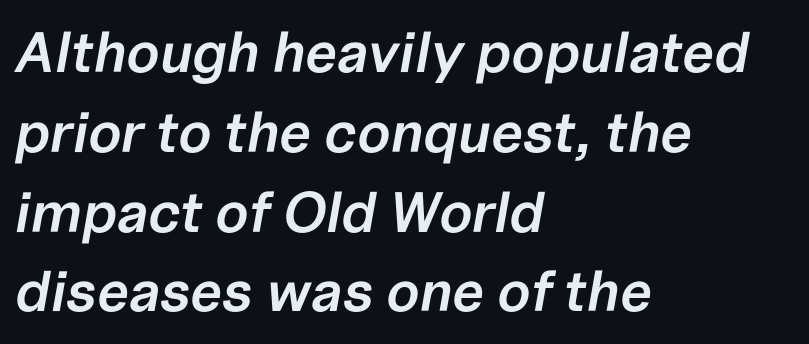
{"italic": "yes", "lean": "right", "slant_degrees": 10, "bold": "semi", "weight": "semibold", "width": "normal", "stroke_contrast": "low", "x_height": "medium", "monospaced": "no", "underline": "no", "align": "left", "line_spacing": "normal", "line_spacing_ratio": 1.4, "letter_spacing": "normal", "letter_spacing_em": 0.0, "glyph_px": 57}
